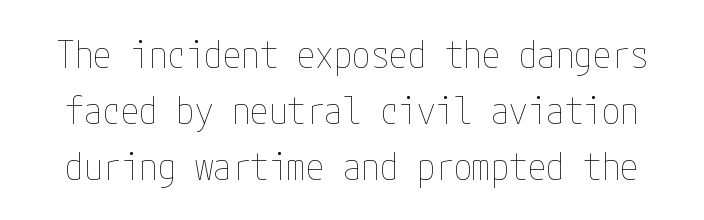
{"italic": "no", "bold": "no", "weight": "thin", "width": "condensed", "stroke_contrast": "low", "x_height": "medium", "underline": "no", "line_spacing": "normal", "line_spacing_ratio": 1.51, "letter_spacing": "normal", "letter_spacing_em": 0.0, "glyph_px": 37}
